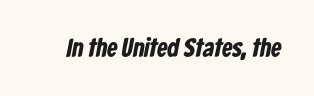
The image shows 26 px bold type; set normal letter spacing, not underlined.
